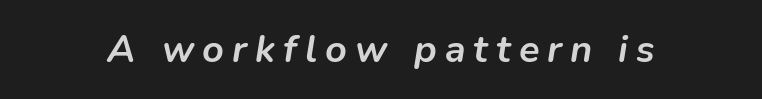
The image shows 38 px semibold type, italic (leaning right); set unusually wide letter spacing (+0.21 em), not underlined; low stroke contrast and a medium x-height.
